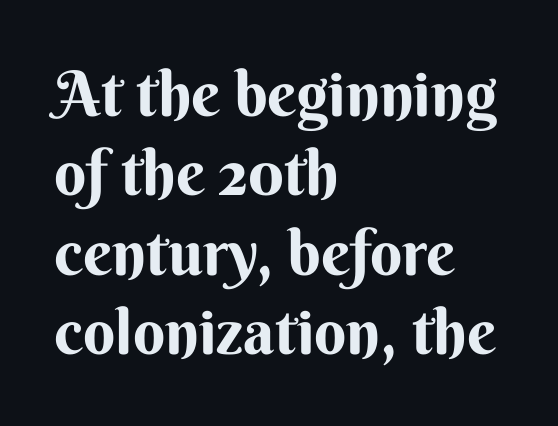
Q: Is the text italic (slanted)? A: No, it is upright.
Q: Is the typeface a serif or a sans-serif typeface? A: Sans-serif.
Q: Is the text underlined? A: No.
Q: How is the paragraph aligned? A: Left-aligned.
Q: Is the spacing between letters normal or unusually wide? A: Normal.
Q: Is the spacing between lines tight, normal or loose? A: Normal.
Q: Width (condensed, normal, or wide)? A: Normal.
Q: Stroke contrast? A: Medium.
Q: x-height? A: Small.
Q: Monospaced? A: No.
